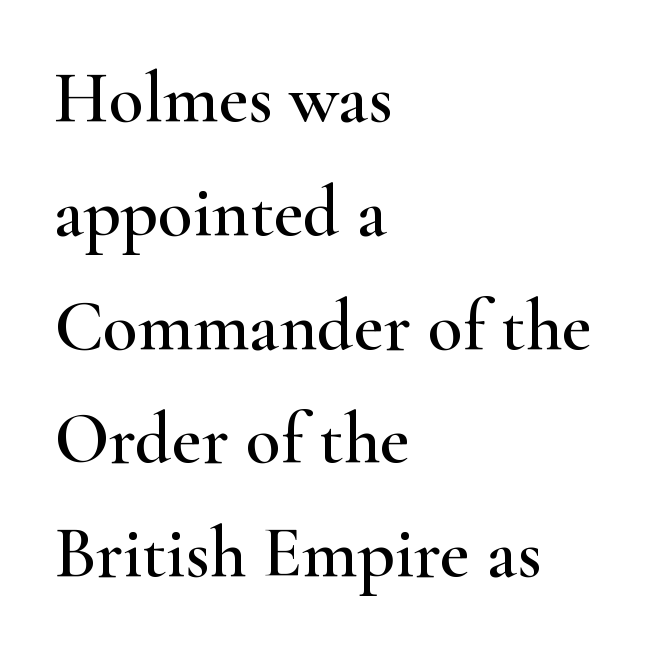
The image shows 72 px wide serif type, upright; set left-aligned, normal line spacing (1.58x), normal letter spacing, not underlined; high stroke contrast and a small x-height.
